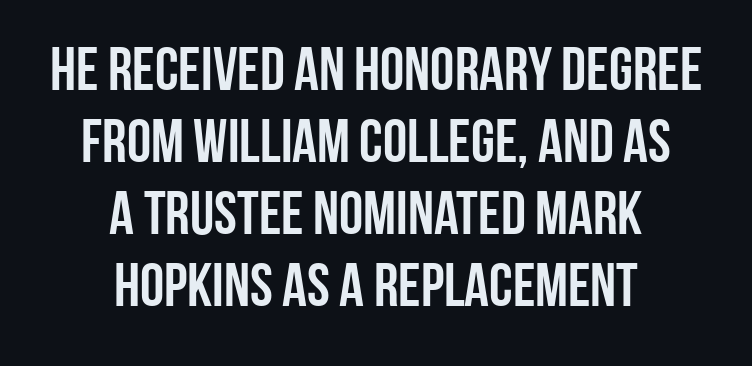
{"serif": "no", "italic": "no", "width": "condensed", "stroke_contrast": "low", "x_height": "large", "monospaced": "no", "underline": "no", "align": "center", "line_spacing_ratio": 1.18, "letter_spacing": "normal", "letter_spacing_em": 0.0, "glyph_px": 61}
